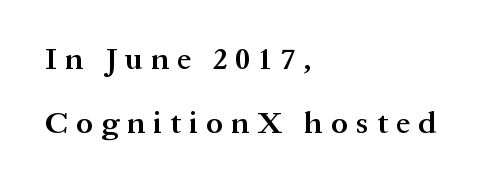
{"serif": "yes", "italic": "no", "bold": "semi", "weight": "semibold", "width": "normal", "stroke_contrast": "medium", "x_height": "medium", "monospaced": "no", "underline": "no", "align": "left", "line_spacing": "loose", "line_spacing_ratio": 2.05, "letter_spacing": "wide", "letter_spacing_em": 0.26, "glyph_px": 31}
